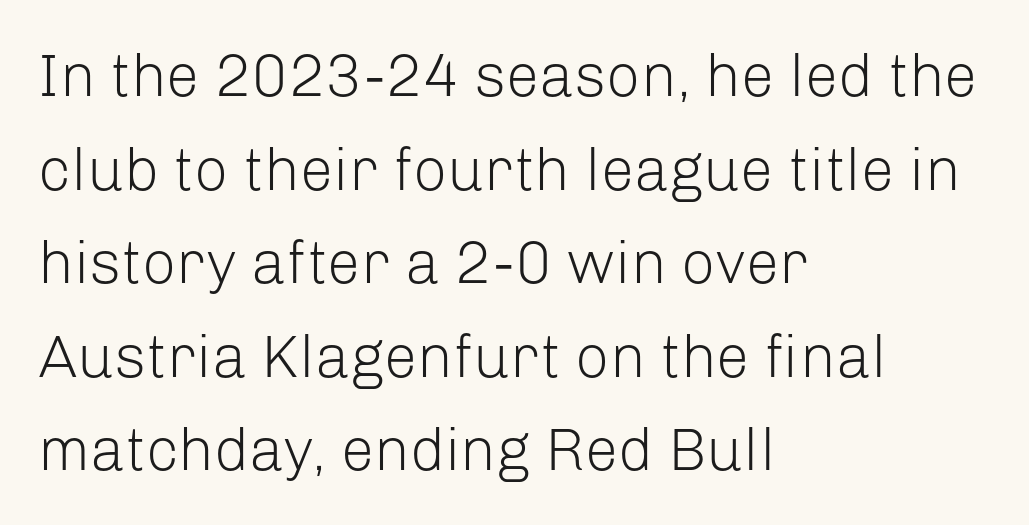
{"serif": "no", "italic": "no", "bold": "no", "weight": "light", "width": "normal", "stroke_contrast": "low", "x_height": "medium", "monospaced": "no", "underline": "no", "align": "left", "line_spacing": "normal", "line_spacing_ratio": 1.56, "letter_spacing": "normal", "letter_spacing_em": 0.0, "glyph_px": 60}
